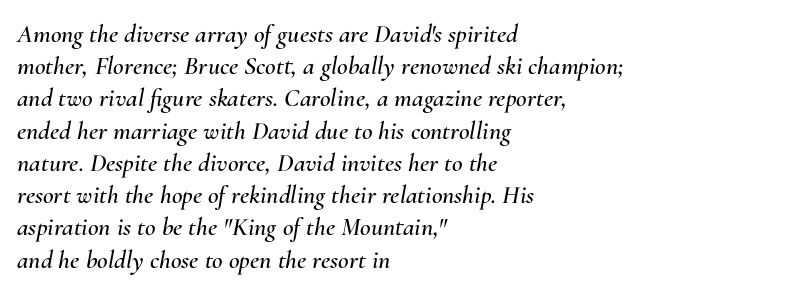
The image shows 26 px text type, italic (leaning right); set left-aligned, line spacing 1.24x, normal letter spacing, not underlined.
